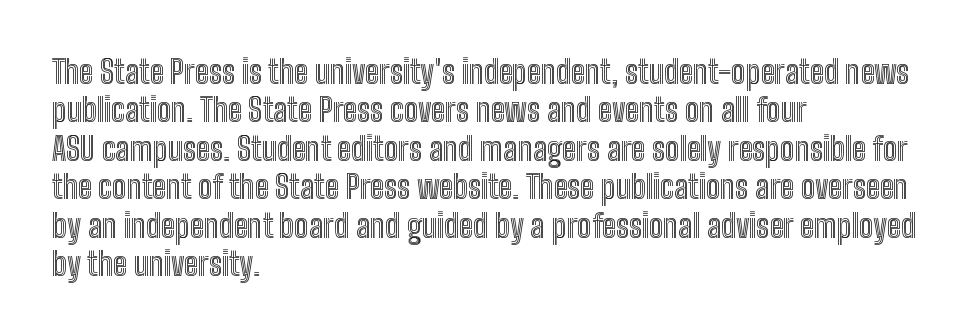
The rendering keeps characters at their native spacing. Every character sits straight up, as roman type does. The paragraph has a hard left edge and a soft right edge. A clean baseline with only descenders dipping below it. Here the designer chose a conventional face with non-uniform glyph widths.
